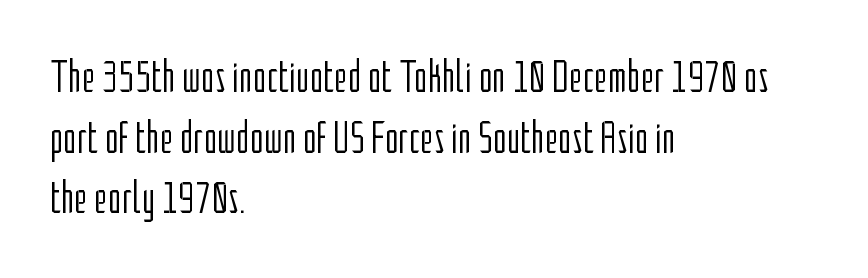
{"serif": "no", "italic": "no", "bold": "no", "weight": "light", "width": "condensed", "stroke_contrast": "low", "x_height": "medium", "monospaced": "no", "underline": "no", "align": "left", "line_spacing": "normal", "line_spacing_ratio": 1.32, "letter_spacing": "normal", "letter_spacing_em": 0.0, "glyph_px": 46}
